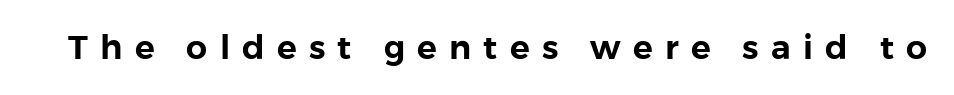
Q: Is the text italic (slanted)? A: No, it is upright.
Q: Is the typeface a serif or a sans-serif typeface? A: Sans-serif.
Q: Is the text underlined? A: No.
Q: Is the spacing between letters normal or unusually wide? A: Unusually wide.
Q: Width (condensed, normal, or wide)? A: Normal.
Q: x-height? A: Medium.
Q: Monospaced? A: No.
